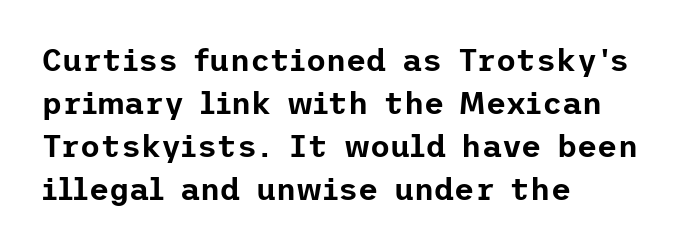
{"serif": "no", "italic": "no", "width": "normal", "stroke_contrast": "low", "x_height": "medium", "underline": "no", "align": "left", "line_spacing": "normal", "line_spacing_ratio": 1.39, "letter_spacing": "normal", "letter_spacing_em": 0.0, "glyph_px": 31}
